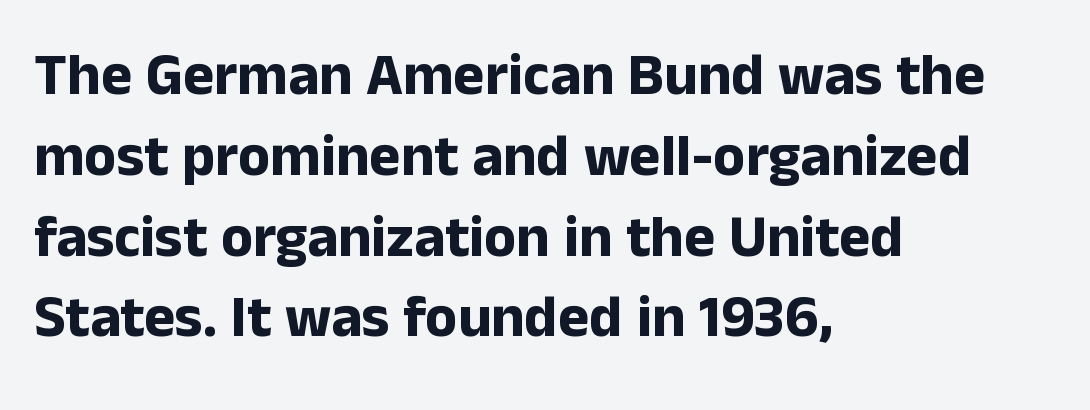
{"serif": "no", "italic": "no", "bold": "yes", "weight": "bold", "width": "normal", "stroke_contrast": "low", "x_height": "medium", "monospaced": "no", "underline": "no", "align": "left", "line_spacing": "normal", "line_spacing_ratio": 1.37, "letter_spacing": "normal", "letter_spacing_em": 0.0, "glyph_px": 59}
